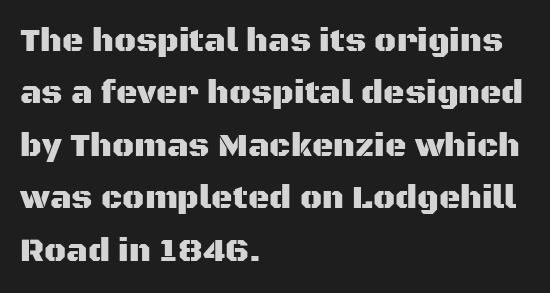
{"serif": "no", "italic": "no", "width": "normal", "stroke_contrast": "medium", "x_height": "large", "monospaced": "no", "underline": "no", "align": "left", "line_spacing": "normal", "line_spacing_ratio": 1.59, "letter_spacing": "normal", "letter_spacing_em": 0.0, "glyph_px": 33}
